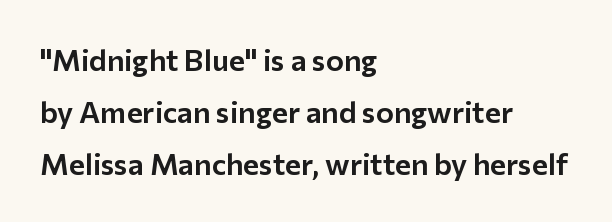
Q: Is the text italic (slanted)? A: No, it is upright.
Q: Is the typeface a serif or a sans-serif typeface? A: Sans-serif.
Q: Is the text underlined? A: No.
Q: How is the paragraph aligned? A: Left-aligned.
Q: Is the spacing between letters normal or unusually wide? A: Normal.
Q: Width (condensed, normal, or wide)? A: Normal.
Q: Stroke contrast? A: Low.
Q: x-height? A: Medium.
Q: Monospaced? A: No.
